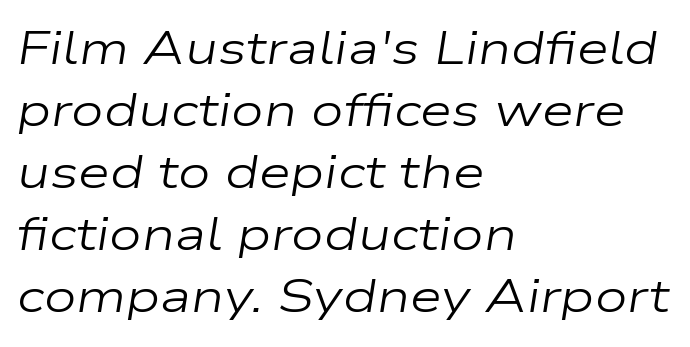
Q: Is the text bold? A: No.
Q: Is the text italic (slanted)? A: Yes, it leans right by about 9 degrees.
Q: Is the text underlined? A: No.
Q: How is the paragraph aligned? A: Left-aligned.
Q: Is the spacing between letters normal or unusually wide? A: Normal.
Q: Is the spacing between lines tight, normal or loose? A: Normal.
Q: Width (condensed, normal, or wide)? A: Wide.
Q: Stroke contrast? A: Low.
Q: x-height? A: Medium.
Q: Monospaced? A: No.
